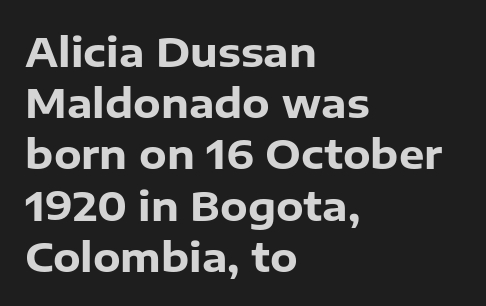
The image shows 40 px heavy sans-serif type, upright; set left-aligned, normal line spacing (1.28x), normal letter spacing, not underlined; low stroke contrast and a medium x-height.
